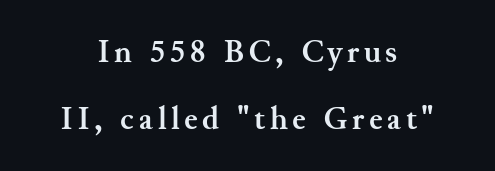
Designer's note — italics off, roman on. Every row of glyphs is offset so its center matches the block's center. In terms of leading, this rendering errs on the spacious side. Any mark beneath the type? The region is blank. The rendering uses natural spacing where letterforms have individual widths. Look at the stroke-to-counter ratio: heavy, a bold.
